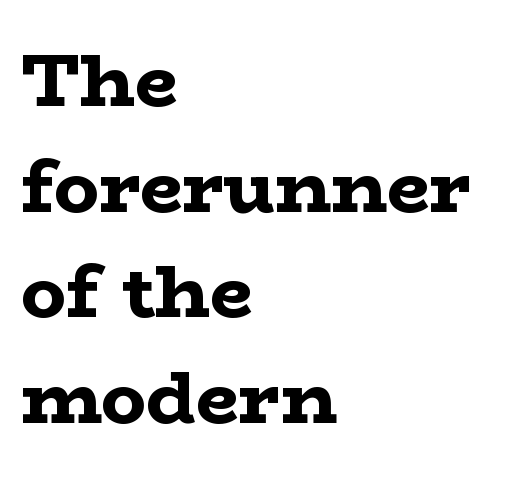
Q: Is the text bold? A: Yes.
Q: Is the text italic (slanted)? A: No, it is upright.
Q: Is the typeface a serif or a sans-serif typeface? A: Serif.
Q: Is the text underlined? A: No.
Q: How is the paragraph aligned? A: Left-aligned.
Q: Is the spacing between letters normal or unusually wide? A: Normal.
Q: Is the spacing between lines tight, normal or loose? A: Normal.
Q: Width (condensed, normal, or wide)? A: Wide.
Q: Stroke contrast? A: Low.
Q: x-height? A: Medium.
Q: Monospaced? A: No.
